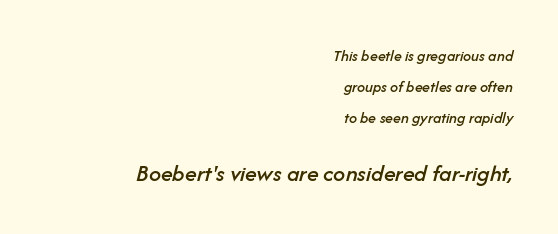
{"italic": "yes", "lean": "right", "slant_degrees": 14, "underline": "no", "align": "right", "line_spacing": "loose", "line_spacing_ratio": 1.93, "letter_spacing": "normal", "letter_spacing_em": 0.0, "larger_block": "second", "size_ratio": 1.5, "glyph_px": 24}
